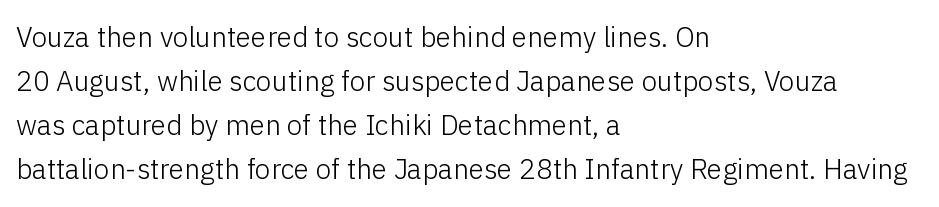
{"serif": "no", "italic": "no", "bold": "no", "weight": "light", "width": "normal", "stroke_contrast": "low", "x_height": "medium", "monospaced": "no", "underline": "no", "align": "left", "line_spacing": "normal", "line_spacing_ratio": 1.57, "letter_spacing": "normal", "letter_spacing_em": 0.0, "glyph_px": 28}
